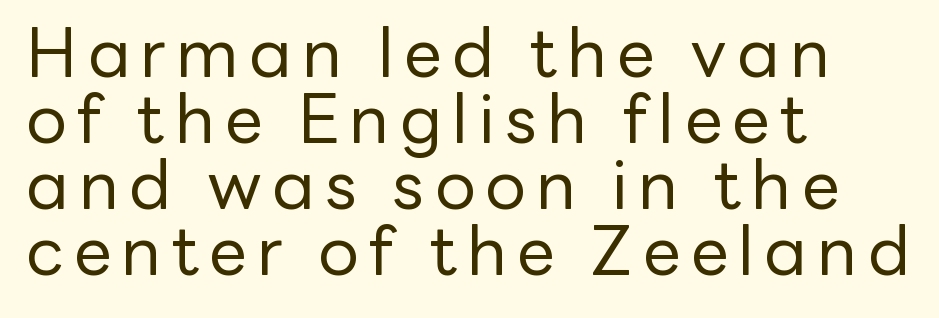
The image shows 68 px regular-weight sans-serif type, upright; set left-aligned, tight line spacing (0.97x), not underlined; low stroke contrast and a medium x-height.
